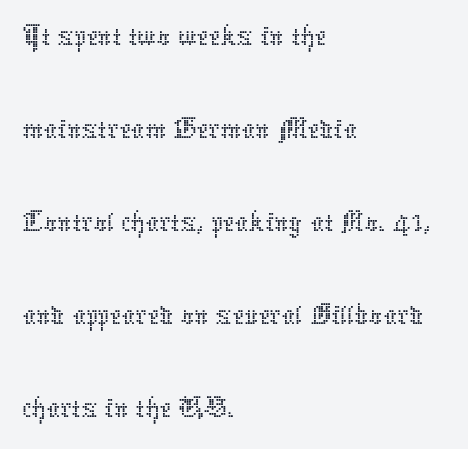
{"italic": "no", "bold": "no", "weight": "thin", "width": "normal", "stroke_contrast": "low", "x_height": "medium", "monospaced": "no", "underline": "no", "align": "left", "line_spacing": "normal", "line_spacing_ratio": 1.41, "letter_spacing": "normal", "letter_spacing_em": 0.0, "glyph_px": 66}
